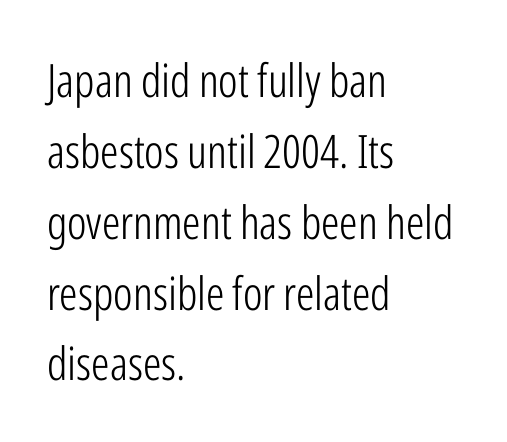
Each line starts at the same left margin while the right side varies. Each letter keeps its own natural width here, so spacing adapts to shape. A clean baseline with only descenders dipping below it. Is the letter spacing exaggerated? No — it looks like the ordinary default. The weight would be labelled regular, book, light, or lighter still. Look at the bottom of the vertical strokes: they stop flat, with no serifs.
